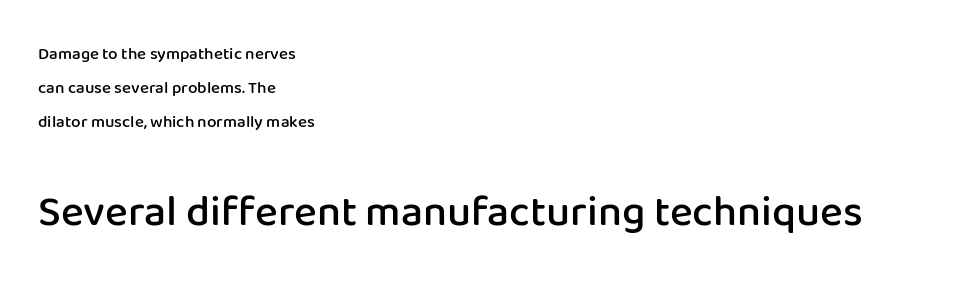
{"serif": "no", "italic": "no", "bold": "semi", "weight": "semibold", "width": "normal", "stroke_contrast": "low", "x_height": "medium", "monospaced": "no", "underline": "no", "align": "left", "line_spacing": "loose", "line_spacing_ratio": 1.99, "letter_spacing": "normal", "letter_spacing_em": 0.0, "larger_block": "second", "size_ratio": 2.53, "glyph_px": 43}
